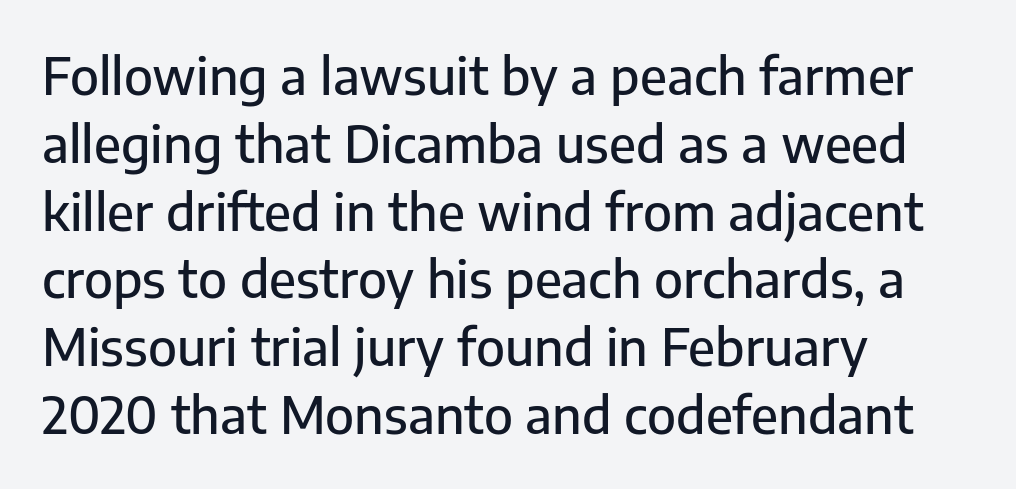
In terms of letterform style, serifs are entirely absent. Do the letters lean? They stand straight. What's the leading like? Ordinary, nothing unusual. This sample uses plain, unmodified letter spacing. Leftover space on each line is placed entirely after the last word.
